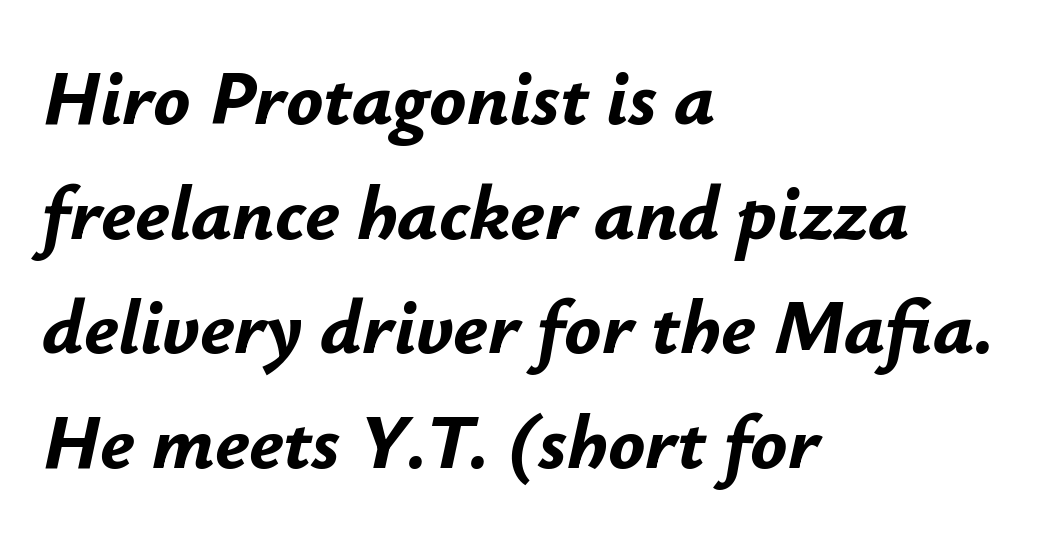
Strong, thick strokes mark this as bold type. This rendering leaves character spacing at its baseline value. Quick note: interline space is typical. A typesetter would call this proportional, since set widths differ per character. Where is the straight margin? On the left.
